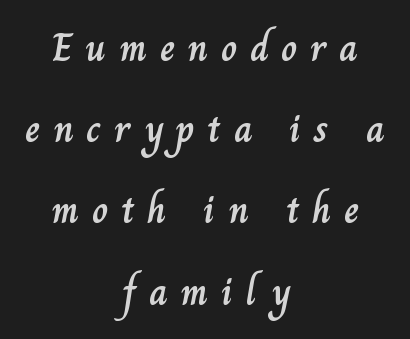
Q: Is the text italic (slanted)? A: Yes.
Q: Is the text underlined? A: No.
Q: How is the paragraph aligned? A: Centered.
Q: Is the spacing between letters normal or unusually wide? A: Unusually wide.
Q: Is the spacing between lines tight, normal or loose? A: Loose.
Q: Width (condensed, normal, or wide)? A: Normal.
Q: Stroke contrast? A: Low.
Q: x-height? A: Small.
Q: Monospaced? A: No.
